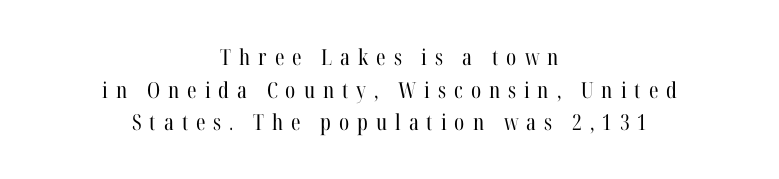
The image shows 22 px text type, upright; set centered, normal line spacing (1.48x), unusually wide letter spacing (+0.36 em), not underlined.
